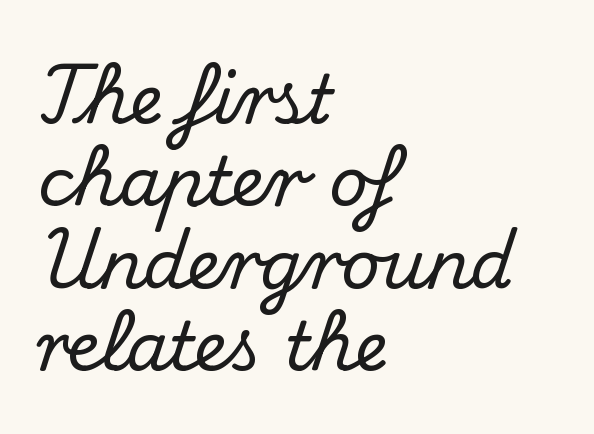
The image shows 67 px serif type; set left-aligned, line spacing 1.23x, normal letter spacing, not underlined; medium stroke contrast and a small x-height.
